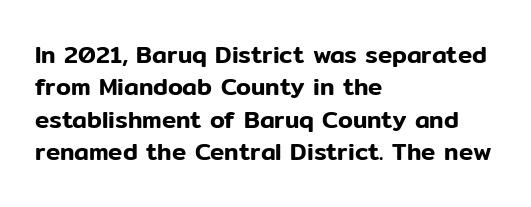
Glyph-to-glyph distance matches everyday printed text. Teacher's note: observe the even left margin — that is flush-left alignment. Type without underlining. This sample keeps an unexceptional amount of space between lines. This is roman type, the default non-slanted kind.
